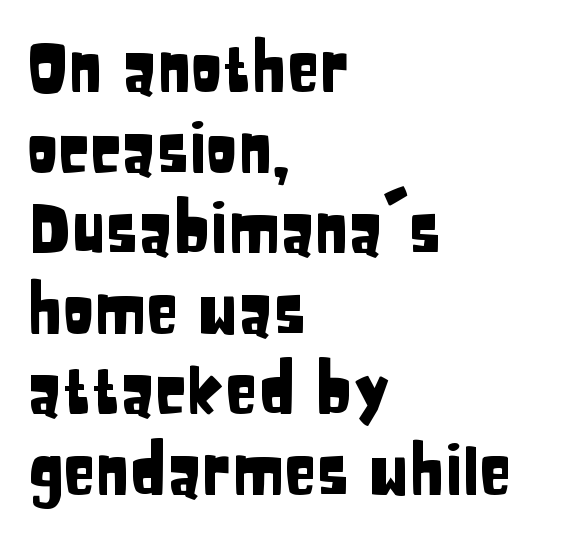
Q: Is the text italic (slanted)? A: No, it is upright.
Q: Is the typeface a serif or a sans-serif typeface? A: Sans-serif.
Q: Is the text underlined? A: No.
Q: How is the paragraph aligned? A: Left-aligned.
Q: Is the spacing between letters normal or unusually wide? A: Normal.
Q: Width (condensed, normal, or wide)? A: Condensed.
Q: Stroke contrast? A: Low.
Q: x-height? A: Large.
Q: Monospaced? A: No.
